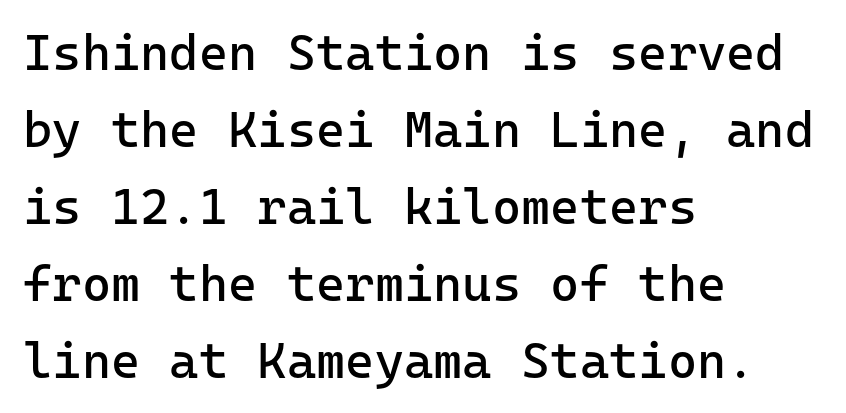
Q: Is the text bold? A: No.
Q: Is the text italic (slanted)? A: No, it is upright.
Q: Is the typeface a serif or a sans-serif typeface? A: Sans-serif.
Q: Is the text underlined? A: No.
Q: How is the paragraph aligned? A: Left-aligned.
Q: Is the spacing between letters normal or unusually wide? A: Normal.
Q: Is the spacing between lines tight, normal or loose? A: Normal.
Q: Width (condensed, normal, or wide)? A: Normal.
Q: Stroke contrast? A: Low.
Q: x-height? A: Medium.
Q: Monospaced? A: Yes.
